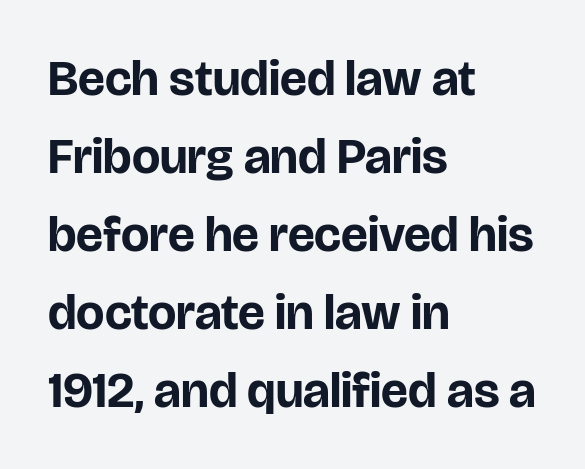
Character widths vary here, with narrow letters taking less room than wide ones. This rendering leaves character spacing at its baseline value. What kind of face is this? One without serifs — a sans. In terms of leading, this rendering sits right in the middle.
